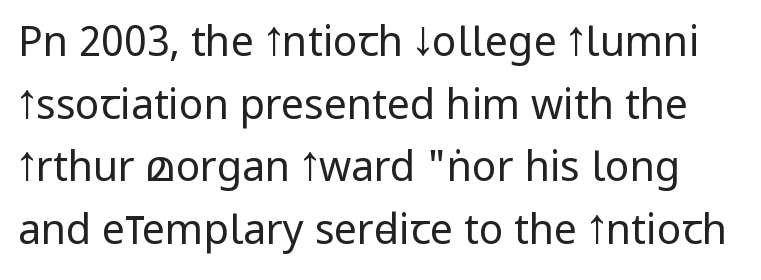
The image shows 41 px regular-weight, condensed sans-serif type, upright; set normal line spacing (1.53x), normal letter spacing, not underlined; low stroke contrast and a large x-height.
